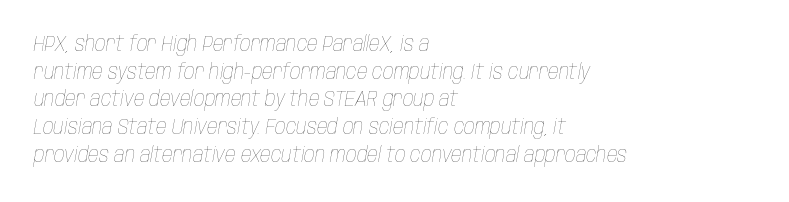
Compared with typical body copy, the letter spacing here is the same. Line spacing here is normal. The gap between lines stays unmarked. The strokes carry an ordinary text weight at most. Emphasis-style slanted type is in use. The lines in this sample share a left origin and differ only in where they stop.
